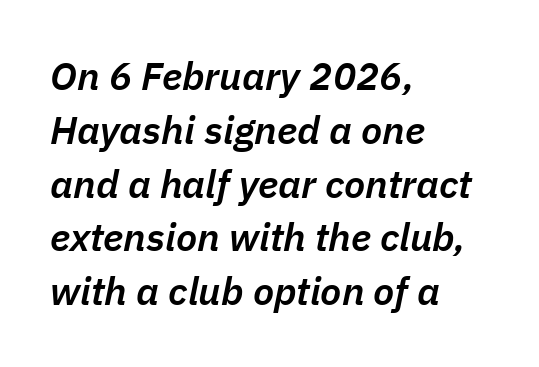
{"italic": "yes", "lean": "right", "slant_degrees": 11, "bold": "semi", "weight": "semibold", "width": "normal", "stroke_contrast": "low", "x_height": "medium", "monospaced": "no", "underline": "no", "align": "left", "line_spacing": "normal", "line_spacing_ratio": 1.38, "letter_spacing": "normal", "letter_spacing_em": 0.0, "glyph_px": 39}
